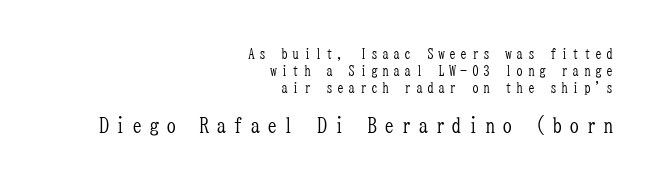
{"italic": "no", "bold": "no", "underline": "no", "align": "right", "line_spacing_ratio": 1.22, "letter_spacing": "wide", "letter_spacing_em": 0.3, "larger_block": "second", "size_ratio": 1.5, "glyph_px": 21}
